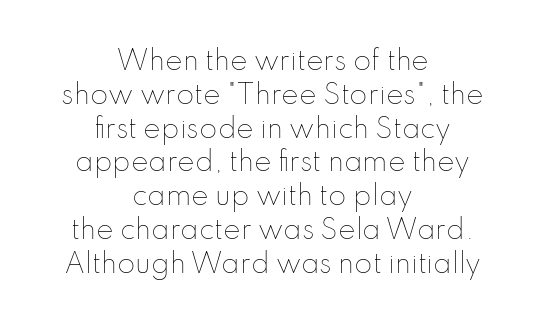
{"italic": "no", "bold": "no", "underline": "no", "align": "center", "line_spacing": "normal", "line_spacing_ratio": 1.3, "letter_spacing": "normal", "letter_spacing_em": 0.0, "glyph_px": 26}
